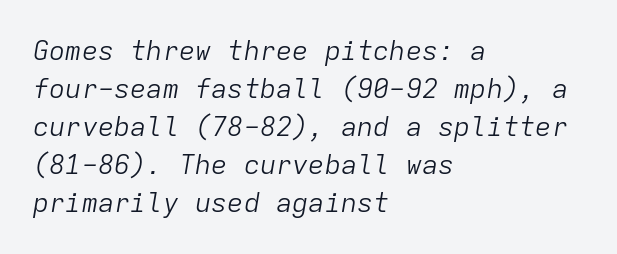
Q: Is the text bold? A: No.
Q: Is the text italic (slanted)? A: Yes, it leans right by about 9 degrees.
Q: Is the text underlined? A: No.
Q: How is the paragraph aligned? A: Left-aligned.
Q: Is the spacing between letters normal or unusually wide? A: Normal.
Q: Is the spacing between lines tight, normal or loose? A: Normal.
